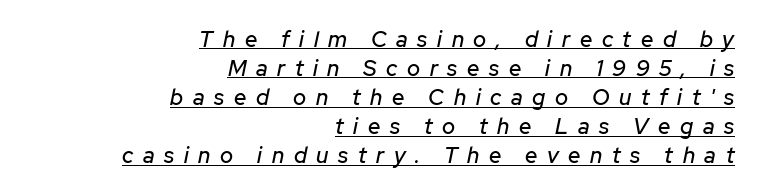
Tall strokes in this sample are angled rather than plumb. Honestly, the letter spacing is so wide it's the main thing you notice. Looks like someone drew a line under every word here. The line-height multiplier appears to be the usual default. A flush-right, rag-left setting is used for this passage.
